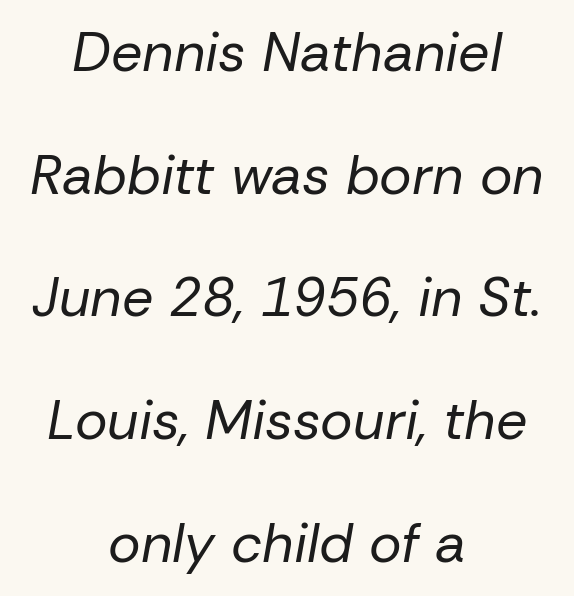
The image shows 55 px regular-weight type, italic (leaning right); set centered, loose line spacing (2.23x), normal letter spacing, not underlined; low stroke contrast and a medium x-height.
